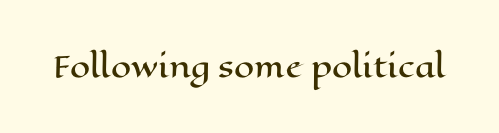
The image shows 29 px wide type, upright; set normal letter spacing, not underlined; high stroke contrast and a medium x-height.
